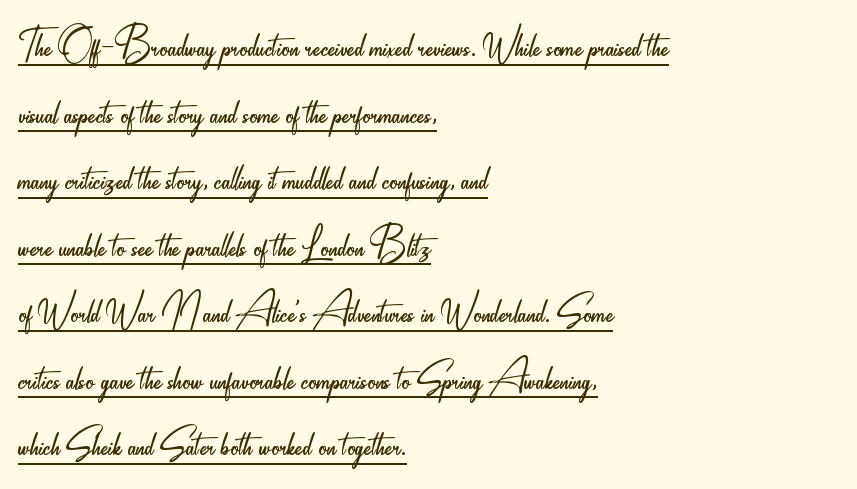
The image shows 52 px light, condensed sans-serif type; set left-aligned, normal line spacing (1.28x), normal letter spacing, underlined; low stroke contrast and a small x-height.
